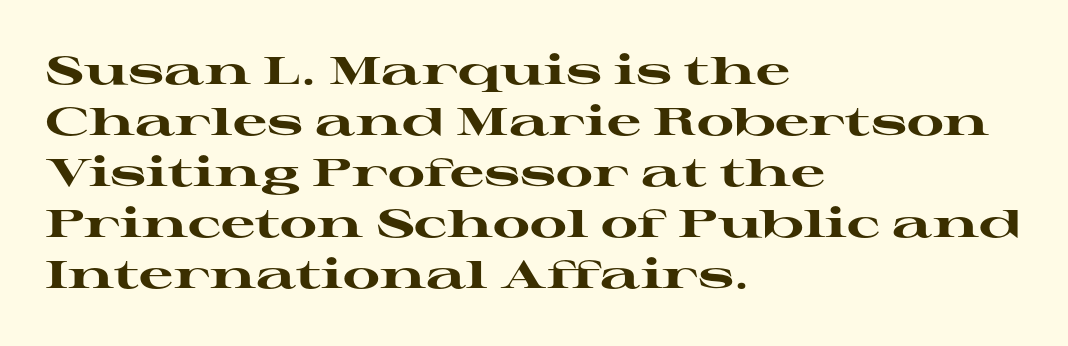
The glyphs have the mass of a bold cut. Reading down the column, the eye jumps a familiar distance to each next line. Words float on clear page, feet unadorned. The glyphs in this specimen are seriffed.
